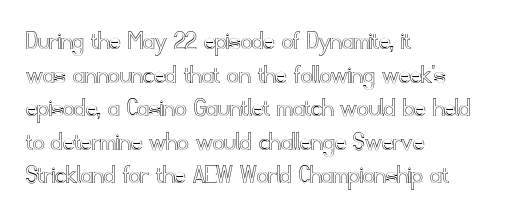
{"italic": "no", "width": "normal", "x_height": "small", "monospaced": "no", "underline": "no", "align": "left", "line_spacing_ratio": 1.2, "letter_spacing": "normal", "letter_spacing_em": 0.0, "glyph_px": 28}
